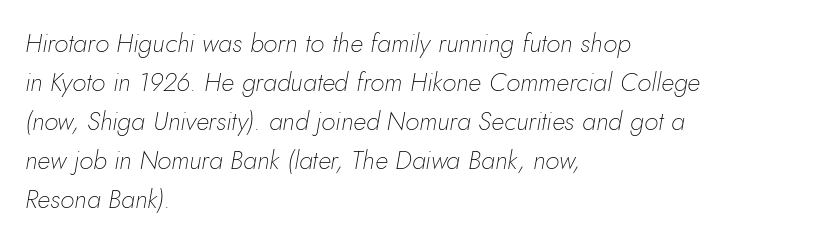
The image shows 26 px text type, italic (leaning right); set left-aligned, normal line spacing (1.5x), normal letter spacing, not underlined.
